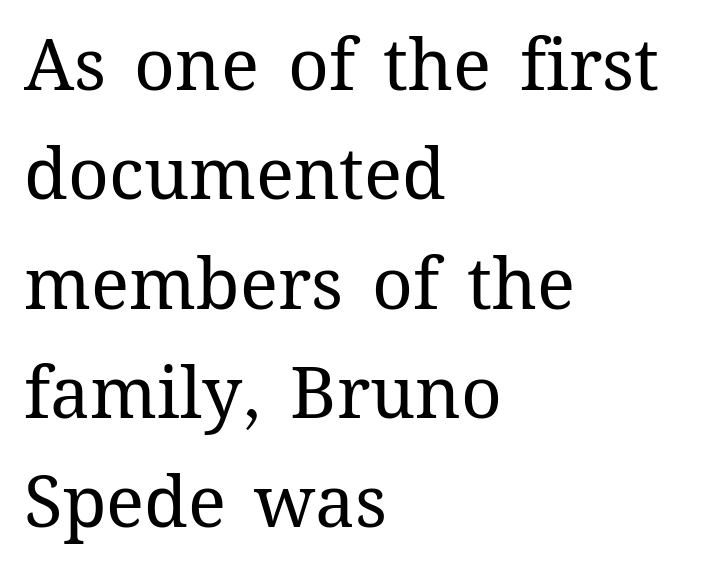
The image shows 71 px regular-weight type, upright; set left-aligned, normal line spacing (1.54x), normal letter spacing, not underlined; medium stroke contrast and a medium x-height.
